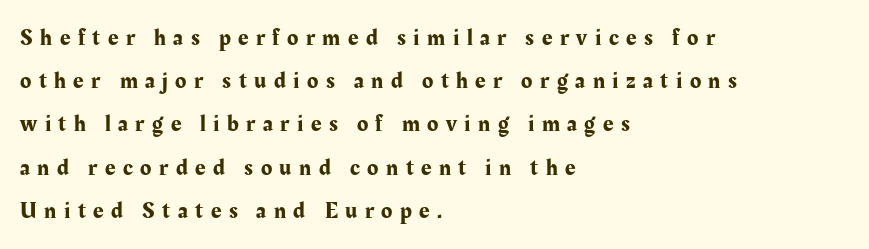
The image shows 23 px text type, upright; set left-aligned, line spacing 1.88x, unusually wide letter spacing (+0.33 em), not underlined.
